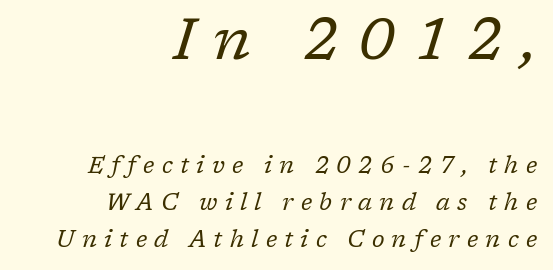
The image shows 58 px regular-weight serif type, italic (leaning right); set right-aligned, normal line spacing (1.61x), unusually wide letter spacing (+0.32 em), not underlined; the first (top) block is 2.52x larger; low stroke contrast and a medium x-height.
